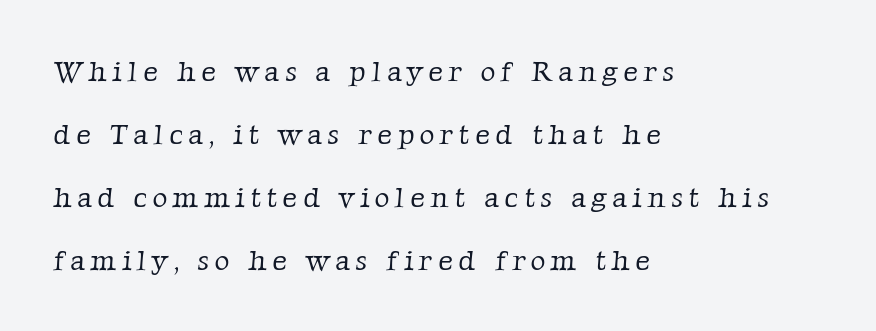
Q: Is the text bold? A: No.
Q: Is the typeface a serif or a sans-serif typeface? A: Serif.
Q: Is the text underlined? A: No.
Q: How is the paragraph aligned? A: Left-aligned.
Q: Is the spacing between lines tight, normal or loose? A: Loose.
Q: Width (condensed, normal, or wide)? A: Normal.
Q: Stroke contrast? A: Low.
Q: x-height? A: Medium.
Q: Monospaced? A: No.
